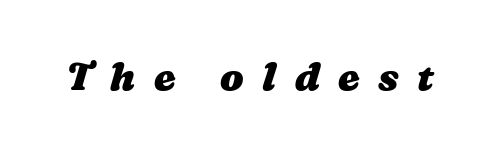
{"bold": "yes", "weight": "heavy", "width": "wide", "stroke_contrast": "medium", "x_height": "medium", "monospaced": "no", "underline": "no", "letter_spacing": "wide", "letter_spacing_em": 0.47, "glyph_px": 39}
